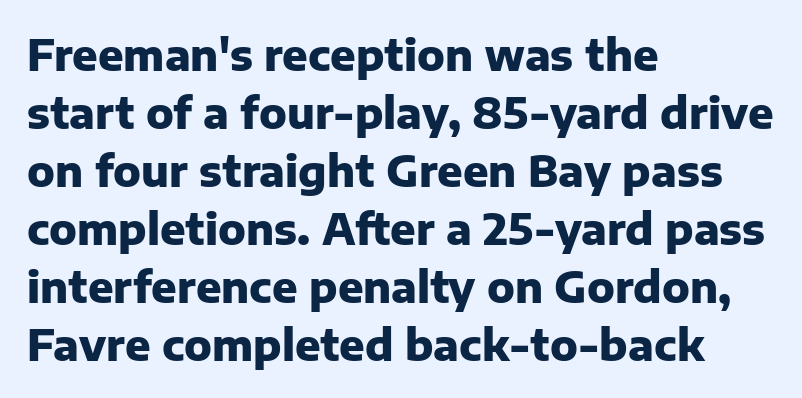
The image shows 42 px heavy sans-serif type, upright; set left-aligned, normal line spacing (1.38x), normal letter spacing, not underlined; low stroke contrast and a medium x-height.
